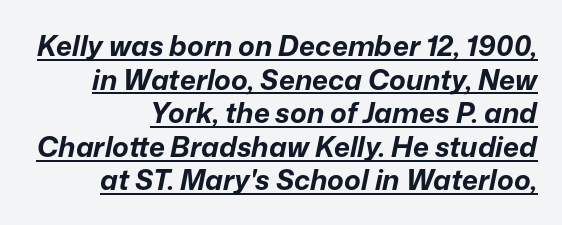
A typesetter would call this proportional, since set widths differ per character. Posture: slanted. Leftover space on each line is placed entirely before the opening word. Quick note: underline on. Students, note that the glyphs here touch the page at normal intervals.
